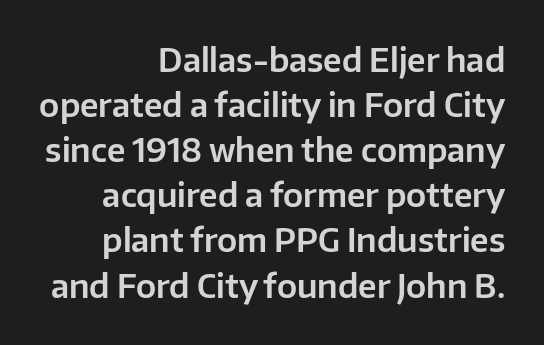
The image shows 32 px sans-serif type, upright; set right-aligned, normal line spacing (1.41x), normal letter spacing, not underlined; low stroke contrast and a medium x-height.
